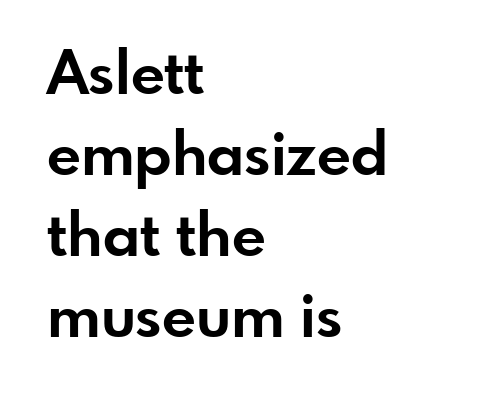
{"serif": "no", "italic": "no", "bold": "yes", "weight": "bold", "width": "normal", "stroke_contrast": "low", "x_height": "small", "monospaced": "no", "underline": "no", "align": "left", "line_spacing": "normal", "line_spacing_ratio": 1.35, "letter_spacing": "normal", "letter_spacing_em": 0.0, "glyph_px": 60}
